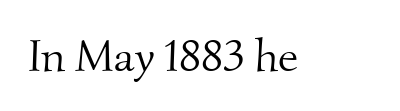
{"serif": "yes", "bold": "no", "weight": "light", "width": "normal", "stroke_contrast": "medium", "x_height": "small", "monospaced": "no", "underline": "no", "letter_spacing": "normal", "letter_spacing_em": 0.0, "glyph_px": 45}
